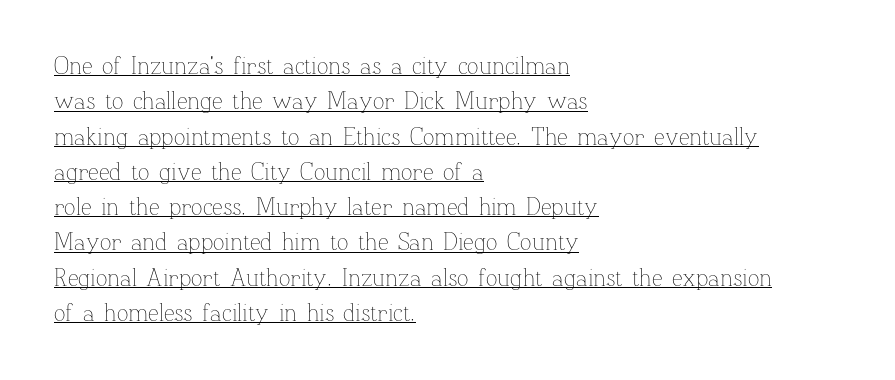
The image shows 24 px text type, upright; set left-aligned, normal line spacing (1.47x), normal letter spacing, underlined.
